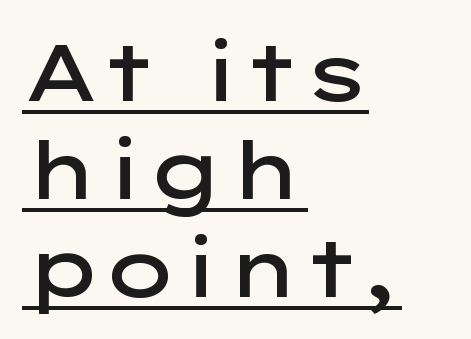
This sample uses plain, unmodified letter spacing. A roman cut, with each character standing at attention. Line beginnings align vertically; line endings do not. I'd describe the lettering as semibold — firm but not a full bold. Think of a printed novel: that variable character pitch is what you see here.
